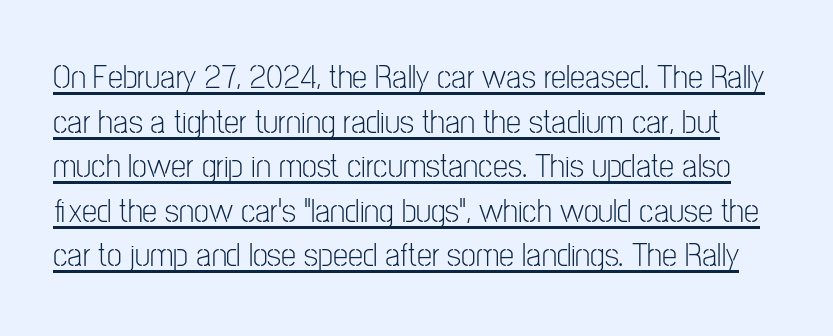
Q: Is the text bold? A: No.
Q: Is the text italic (slanted)? A: No, it is upright.
Q: Is the typeface a serif or a sans-serif typeface? A: Sans-serif.
Q: Is the text underlined? A: Yes.
Q: Is the spacing between letters normal or unusually wide? A: Normal.
Q: Is the spacing between lines tight, normal or loose? A: Normal.
Q: Width (condensed, normal, or wide)? A: Condensed.
Q: Stroke contrast? A: Low.
Q: x-height? A: Medium.
Q: Monospaced? A: No.
